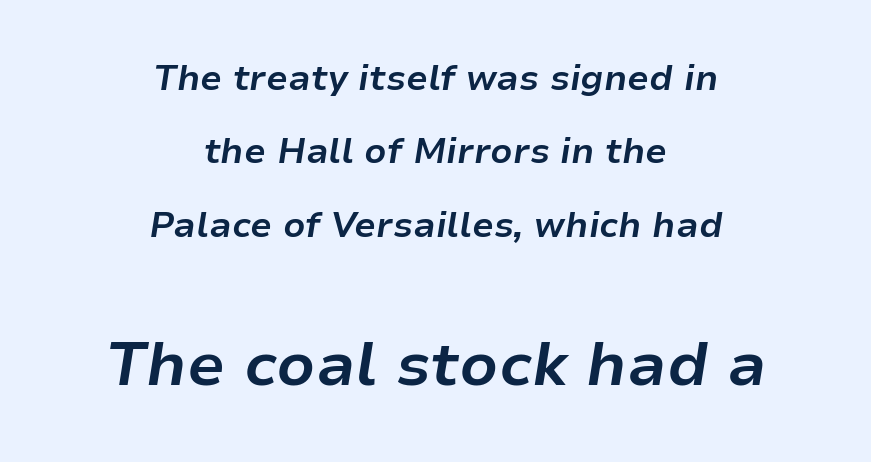
The image shows 61 px bold type, italic (leaning right); set centered, loose line spacing (2.1x), normal letter spacing, not underlined; the second (bottom) block is 1.74x larger; low stroke contrast and a medium x-height.
